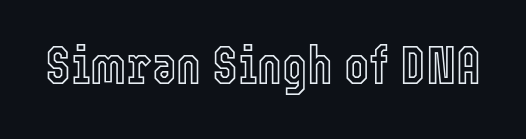
{"italic": "no", "width": "condensed", "x_height": "medium", "monospaced": "no", "underline": "no", "letter_spacing": "normal", "letter_spacing_em": 0.0, "glyph_px": 53}
